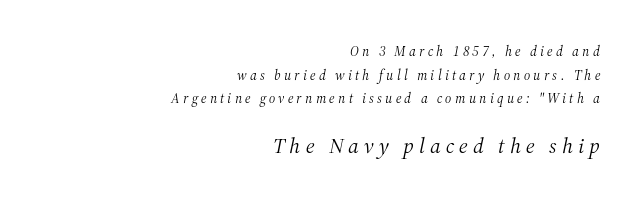
The axis of the letterforms is tilted away from vertical. Interline gaps are of average width in this sample. Whoever set this made the second block the dominant, larger element. Compared with typical body copy, the letter spacing here is much looser. The strip under each line holds only bare page.
